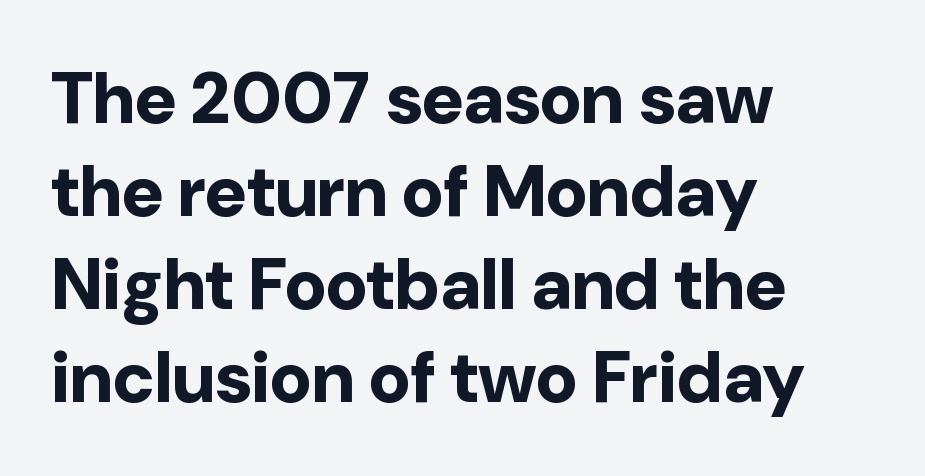
{"serif": "no", "italic": "no", "bold": "yes", "weight": "bold", "width": "normal", "stroke_contrast": "low", "x_height": "medium", "monospaced": "no", "underline": "no", "align": "left", "line_spacing": "normal", "line_spacing_ratio": 1.29, "letter_spacing": "normal", "letter_spacing_em": 0.0, "glyph_px": 72}
